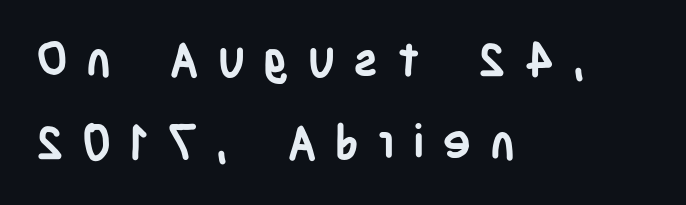
The image shows 48 px semibold, condensed sans-serif type, upright; set left-aligned, line spacing 1.73x, unusually wide letter spacing (+0.38 em), not underlined; low stroke contrast and a large x-height.
